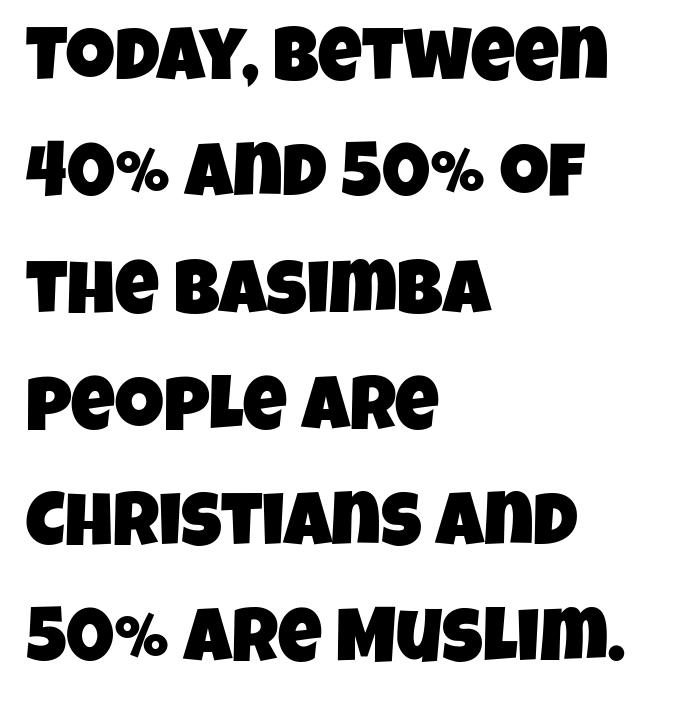
{"serif": "no", "width": "condensed", "stroke_contrast": "low", "x_height": "large", "monospaced": "no", "underline": "no", "align": "left", "line_spacing": "normal", "line_spacing_ratio": 1.53, "letter_spacing": "normal", "letter_spacing_em": 0.0, "glyph_px": 76}
